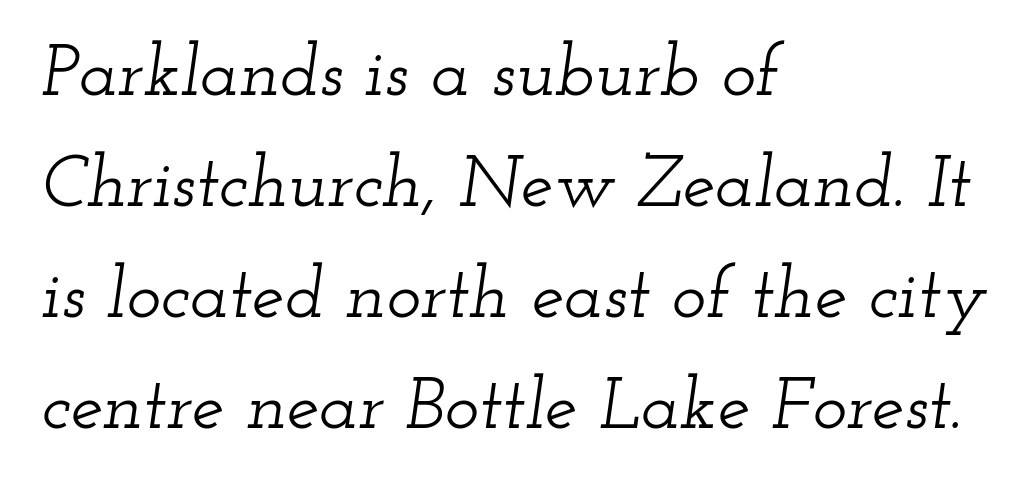
The image shows 73 px wide serif type, italic (leaning right); set left-aligned, normal line spacing (1.52x), normal letter spacing, not underlined; low stroke contrast and a small x-height.
